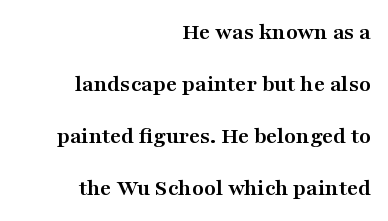
The image shows 24 px bold type, upright; set right-aligned, loose line spacing (2.17x), normal letter spacing, not underlined.
